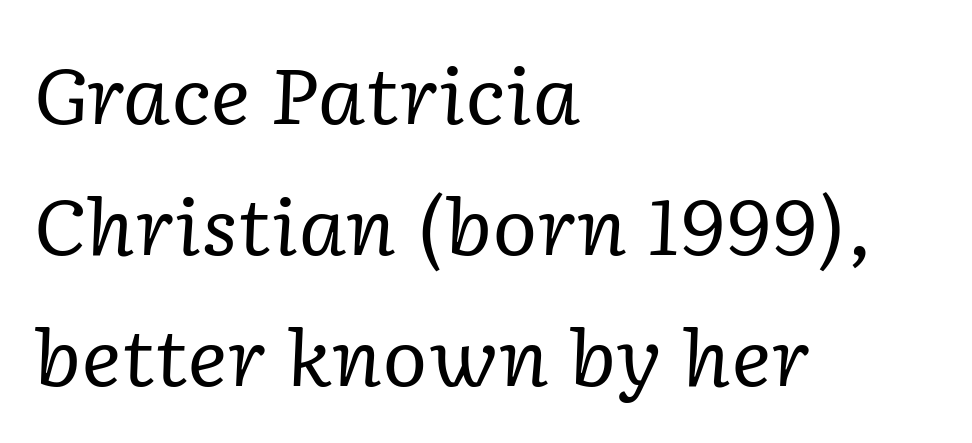
The image shows 77 px regular-weight serif type, italic (leaning right); set left-aligned, normal line spacing (1.7x), normal letter spacing, not underlined; low stroke contrast and a medium x-height.
